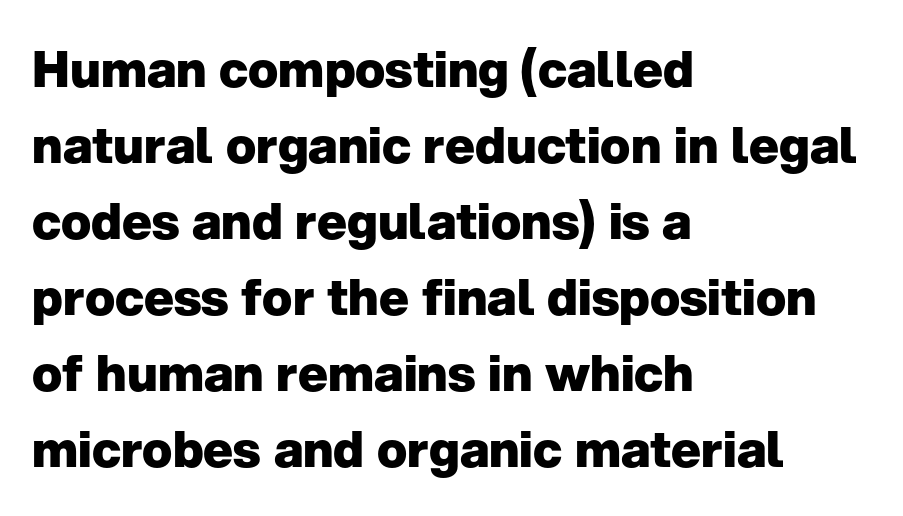
Casual observation: everything's shoved over to the left. The space between consecutive lines is moderate. Does extra space separate the letters? No, they use regular spacing. I'd call this a sans setting — the letters go barefoot. Caption: bold face, heavy strokes.
